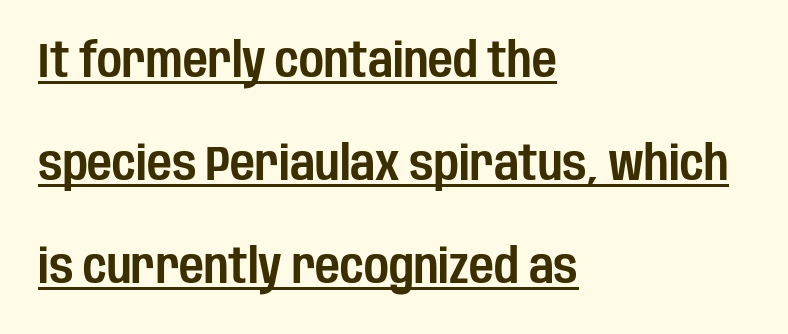
{"serif": "no", "italic": "no", "width": "condensed", "stroke_contrast": "low", "x_height": "large", "monospaced": "no", "underline": "yes", "align": "left", "line_spacing": "loose", "line_spacing_ratio": 2.15, "letter_spacing": "normal", "letter_spacing_em": 0.0, "glyph_px": 48}
